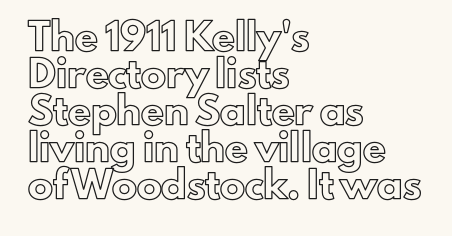
{"italic": "no", "underline": "no", "align": "left", "line_spacing": "normal", "line_spacing_ratio": 1.48, "letter_spacing": "normal", "letter_spacing_em": 0.0, "glyph_px": 25}
